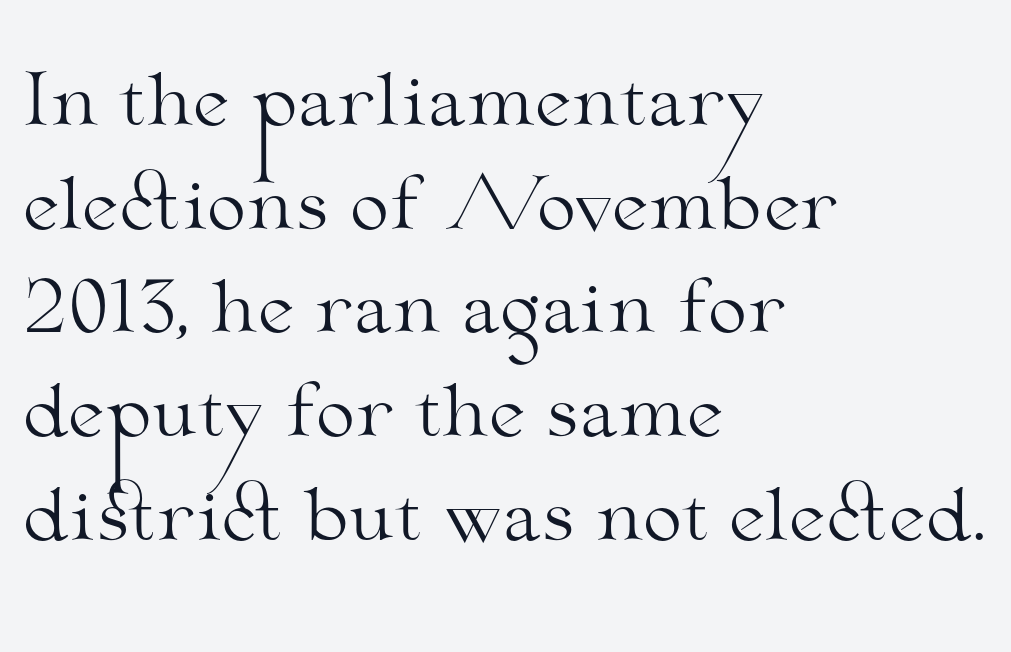
{"serif": "yes", "italic": "no", "bold": "no", "weight": "light", "width": "wide", "stroke_contrast": "medium", "x_height": "small", "monospaced": "no", "underline": "no", "align": "left", "line_spacing": "normal", "line_spacing_ratio": 1.46, "letter_spacing": "normal", "letter_spacing_em": 0.0, "glyph_px": 71}
